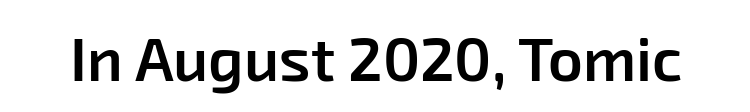
The image shows 61 px semibold sans-serif type; set normal letter spacing, not underlined; low stroke contrast and a medium x-height.
